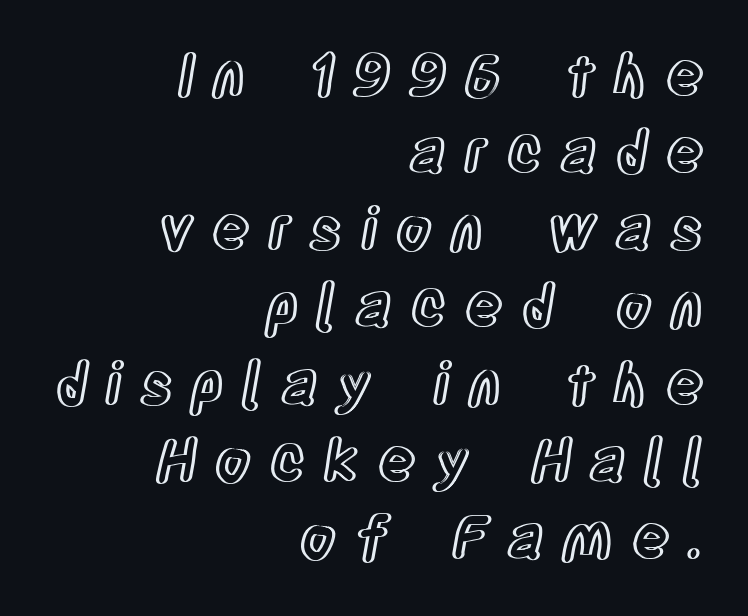
A typesetter would call this leading conventional body-copy spacing. Anything drawn beneath the words? Only blank space. The type is letterspaced generously, with wide tracking.
